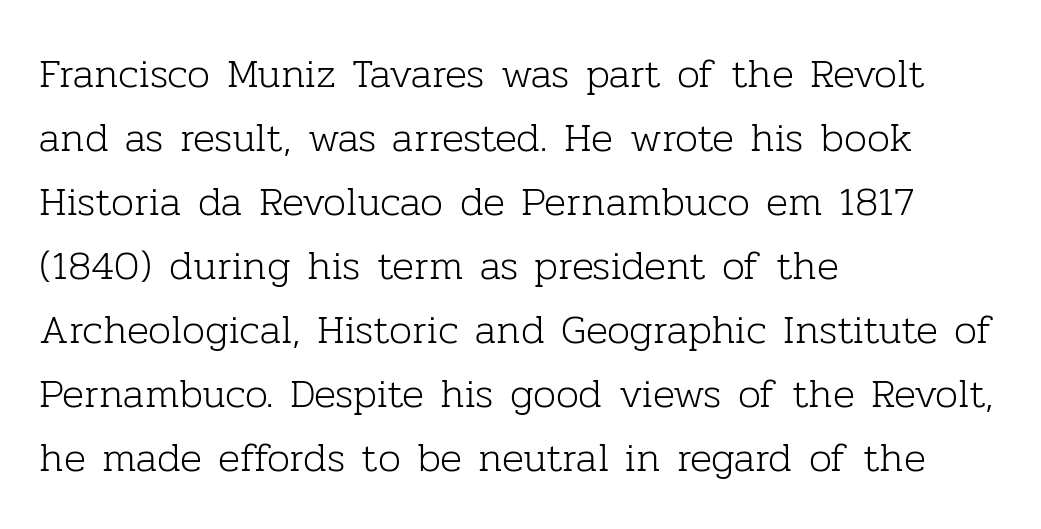
Q: Is the text bold? A: No.
Q: Is the text italic (slanted)? A: No, it is upright.
Q: Is the typeface a serif or a sans-serif typeface? A: Serif.
Q: Is the text underlined? A: No.
Q: How is the paragraph aligned? A: Left-aligned.
Q: Is the spacing between letters normal or unusually wide? A: Normal.
Q: Is the spacing between lines tight, normal or loose? A: Normal.
Q: Width (condensed, normal, or wide)? A: Normal.
Q: Stroke contrast? A: Low.
Q: x-height? A: Medium.
Q: Monospaced? A: No.
